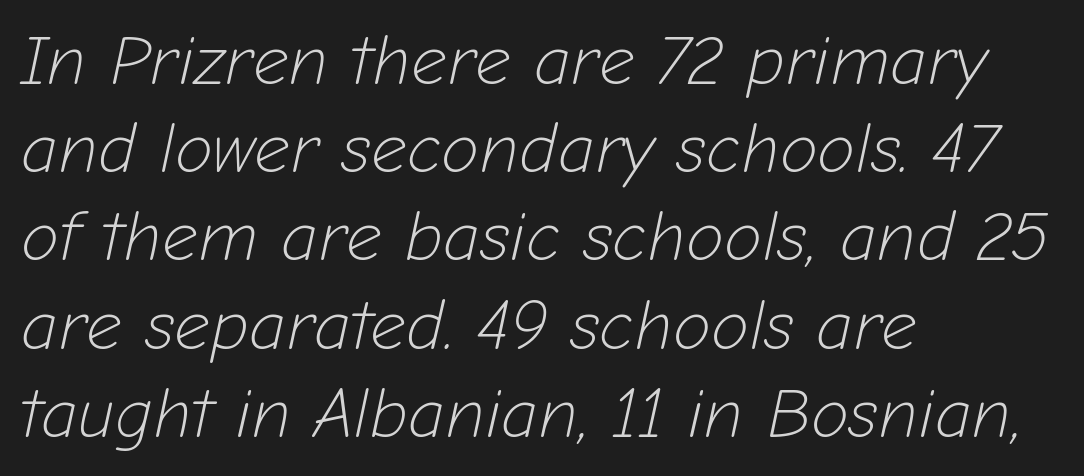
The letters advance in unequal steps, a hallmark of proportional type. One-word summary of the alignment: left. Each stroke keeps to a modest, everyday thickness or less. The words here are not underlined. These lines were composed using italics. Compared with typical paragraphs, the rows here are spaced about the same.
